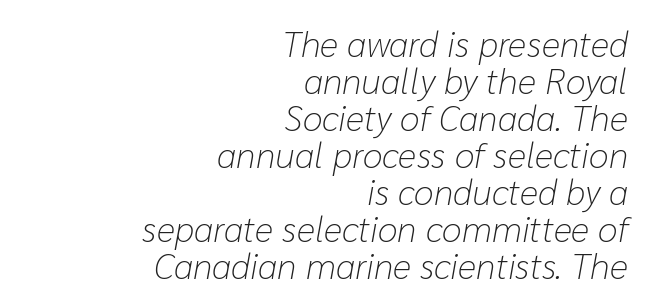
Q: Is the text bold? A: No.
Q: Is the text italic (slanted)? A: Yes, it leans right by about 10 degrees.
Q: Is the text underlined? A: No.
Q: How is the paragraph aligned? A: Right-aligned.
Q: Is the spacing between letters normal or unusually wide? A: Normal.
Q: Is the spacing between lines tight, normal or loose? A: Tight.
Q: Width (condensed, normal, or wide)? A: Normal.
Q: Stroke contrast? A: Low.
Q: x-height? A: Medium.
Q: Monospaced? A: No.
